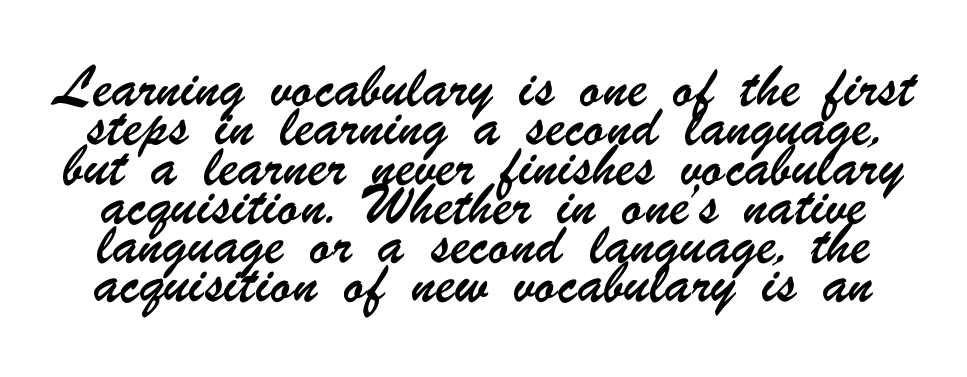
{"underline": "no", "line_spacing": "normal", "line_spacing_ratio": 1.51, "letter_spacing": "normal", "letter_spacing_em": 0.0, "glyph_px": 26}
